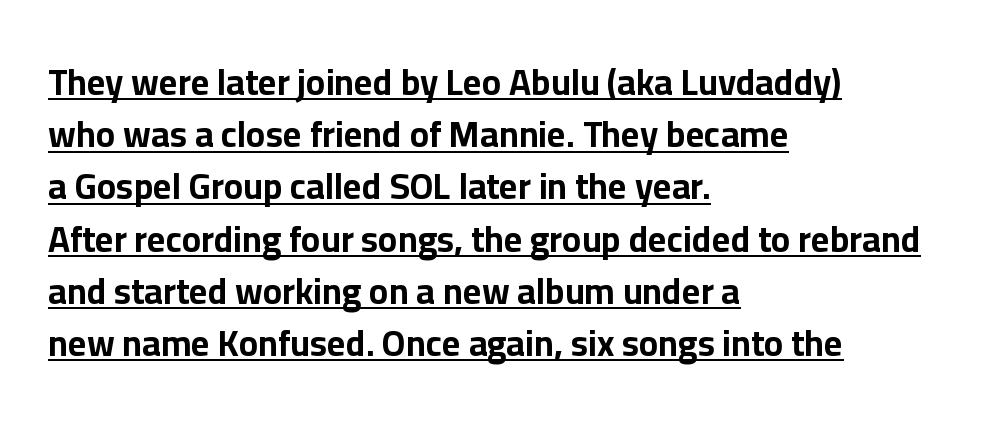
{"serif": "no", "italic": "no", "bold": "yes", "weight": "bold", "width": "normal", "stroke_contrast": "low", "x_height": "medium", "monospaced": "no", "underline": "yes", "align": "left", "line_spacing": "normal", "line_spacing_ratio": 1.45, "letter_spacing": "normal", "letter_spacing_em": 0.0, "glyph_px": 36}
